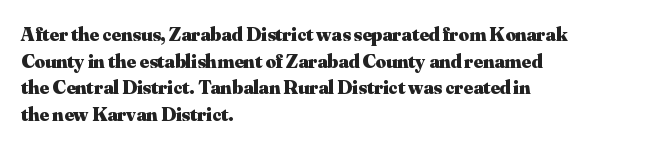
Q: Is the text bold? A: Yes.
Q: Is the text italic (slanted)? A: No, it is upright.
Q: Is the text underlined? A: No.
Q: How is the paragraph aligned? A: Left-aligned.
Q: Is the spacing between letters normal or unusually wide? A: Normal.
Q: Is the spacing between lines tight, normal or loose? A: Normal.
